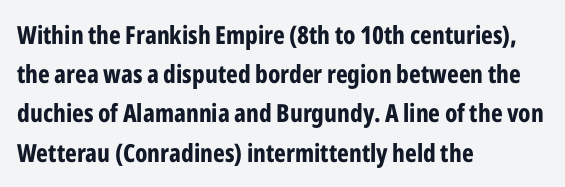
{"italic": "no", "bold": "yes", "underline": "no", "align": "left", "line_spacing": "normal", "line_spacing_ratio": 1.57, "letter_spacing": "normal", "letter_spacing_em": 0.0, "glyph_px": 25}
